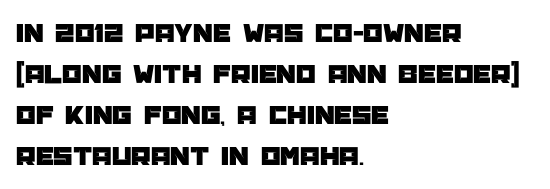
Q: Is the text italic (slanted)? A: No, it is upright.
Q: Is the typeface a serif or a sans-serif typeface? A: Sans-serif.
Q: Is the text underlined? A: No.
Q: How is the paragraph aligned? A: Left-aligned.
Q: Is the spacing between letters normal or unusually wide? A: Normal.
Q: Is the spacing between lines tight, normal or loose? A: Normal.
Q: Width (condensed, normal, or wide)? A: Normal.
Q: Stroke contrast? A: Low.
Q: x-height? A: Large.
Q: Monospaced? A: No.
